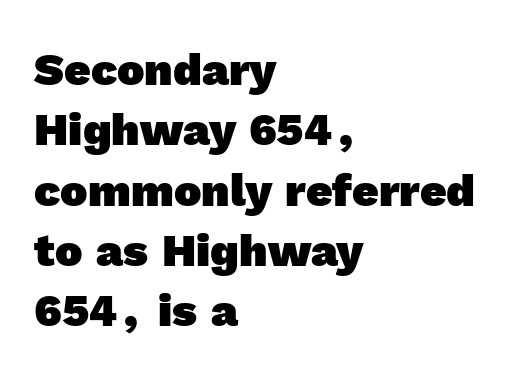
The image shows 46 px heavy sans-serif type; set left-aligned, normal line spacing (1.31x), normal letter spacing, not underlined; a medium x-height.
